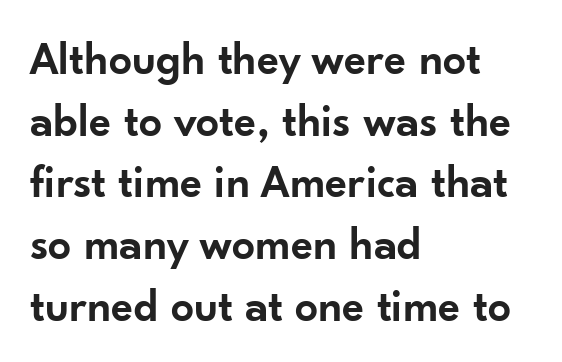
Q: Is the text bold? A: Semi-bold.
Q: Is the text italic (slanted)? A: No, it is upright.
Q: Is the typeface a serif or a sans-serif typeface? A: Sans-serif.
Q: Is the text underlined? A: No.
Q: How is the paragraph aligned? A: Left-aligned.
Q: Is the spacing between letters normal or unusually wide? A: Normal.
Q: Is the spacing between lines tight, normal or loose? A: Normal.
Q: Width (condensed, normal, or wide)? A: Normal.
Q: Stroke contrast? A: Low.
Q: x-height? A: Small.
Q: Monospaced? A: No.
